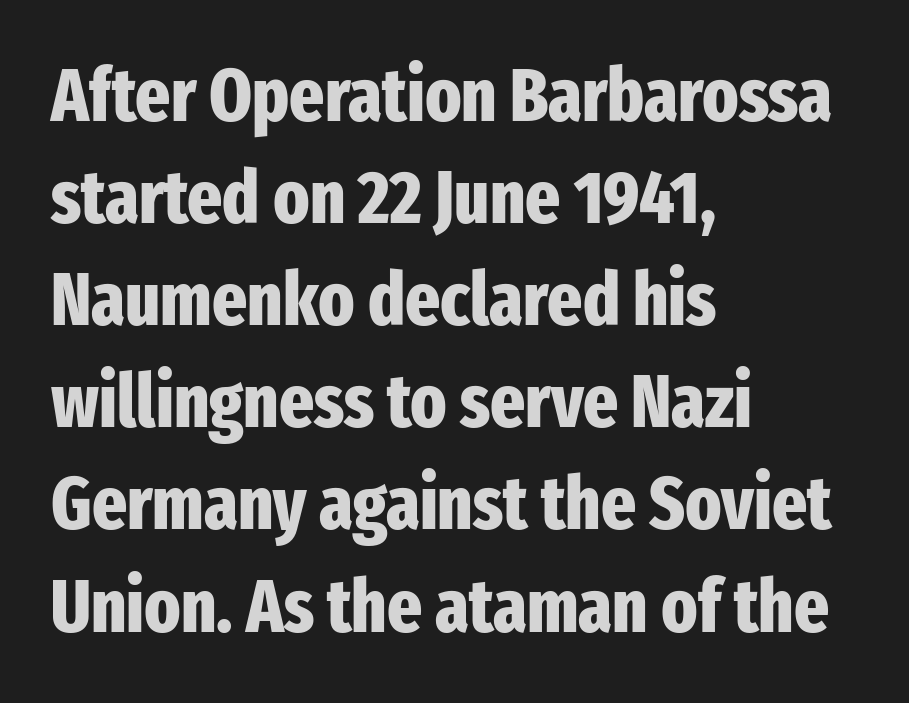
{"serif": "no", "italic": "no", "bold": "yes", "weight": "heavy", "width": "condensed", "stroke_contrast": "low", "x_height": "medium", "monospaced": "no", "underline": "no", "align": "left", "line_spacing": "normal", "line_spacing_ratio": 1.38, "letter_spacing": "normal", "letter_spacing_em": 0.0, "glyph_px": 74}
